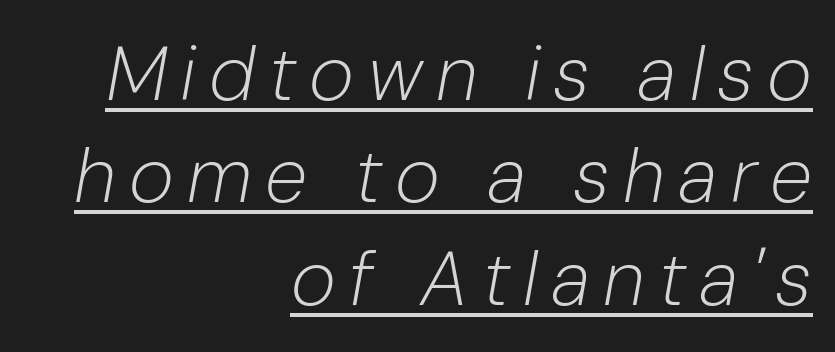
{"italic": "yes", "lean": "right", "slant_degrees": 10, "bold": "no", "weight": "light", "width": "normal", "stroke_contrast": "low", "x_height": "medium", "monospaced": "no", "underline": "yes", "align": "right", "line_spacing": "normal", "line_spacing_ratio": 1.33, "glyph_px": 77}
